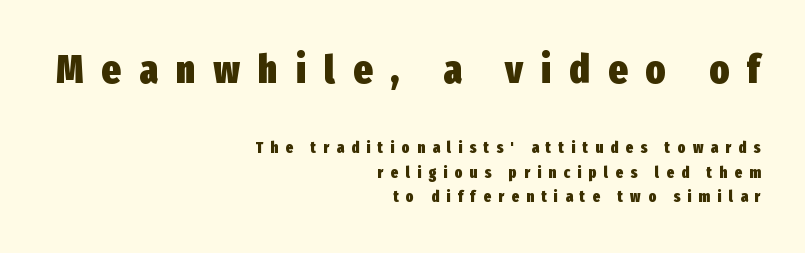
The baseline area is clear. The rendering uses natural spacing where letterforms have individual widths. Tracking here is generous; glyphs stand well apart from one another. These lines sit exactly where default settings would place them. This sample is right-justified, so line beginnings fall wherever the words allow. Compare the two chunks: the upper has the greater cap height.
